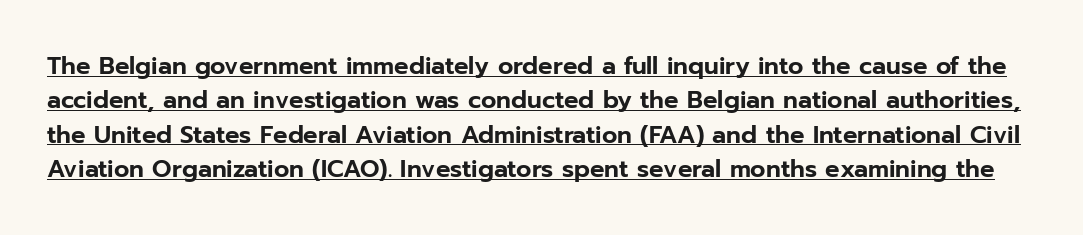
The block of text has a typical density, with ordinary space between rows. The passage shown has conventional tracking throughout. A baseline rule has been typeset under these characters. Italic: no, the glyphs are upright roman.
